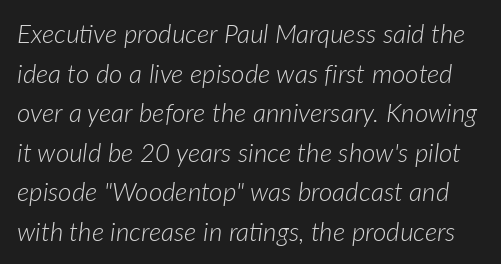
Q: Is the text bold? A: No.
Q: Is the text italic (slanted)? A: Yes, it leans right by about 7 degrees.
Q: Is the text underlined? A: No.
Q: Is the spacing between letters normal or unusually wide? A: Normal.
Q: Is the spacing between lines tight, normal or loose? A: Normal.
